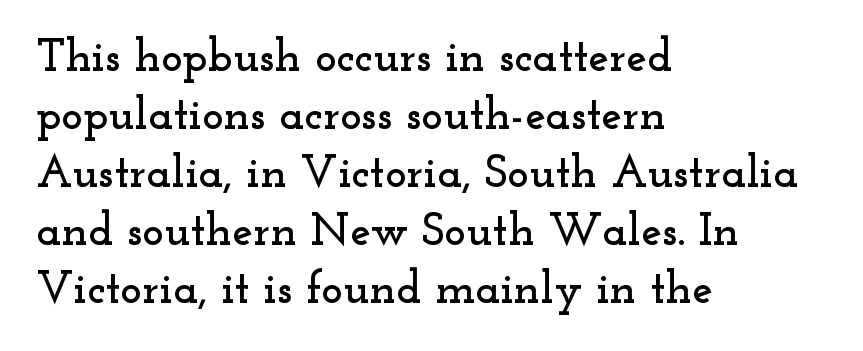
{"serif": "yes", "italic": "no", "width": "wide", "stroke_contrast": "low", "x_height": "small", "monospaced": "no", "underline": "no", "align": "left", "line_spacing": "normal", "line_spacing_ratio": 1.26, "letter_spacing": "normal", "letter_spacing_em": 0.0, "glyph_px": 46}
